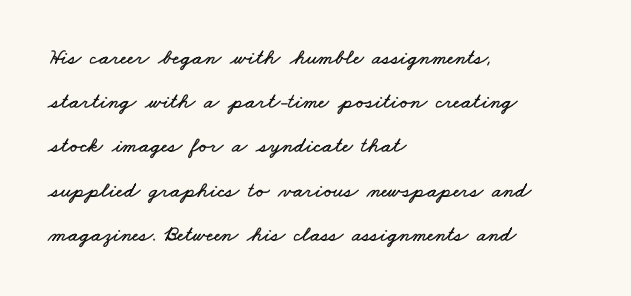
{"underline": "no", "align": "left", "line_spacing": "loose", "line_spacing_ratio": 2.01, "letter_spacing": "normal", "letter_spacing_em": 0.0, "glyph_px": 22}
